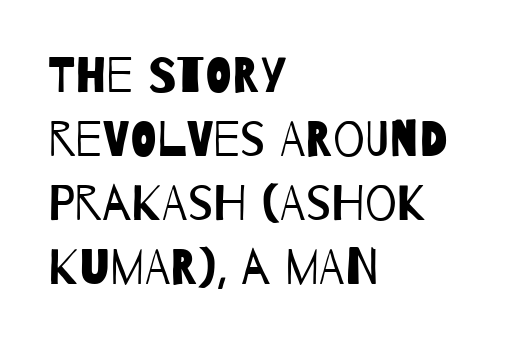
{"serif": "no", "bold": "no", "weight": "regular", "width": "condensed", "stroke_contrast": "low", "x_height": "large", "monospaced": "no", "underline": "no", "align": "left", "line_spacing": "normal", "line_spacing_ratio": 1.28, "letter_spacing": "normal", "letter_spacing_em": 0.0, "glyph_px": 50}
